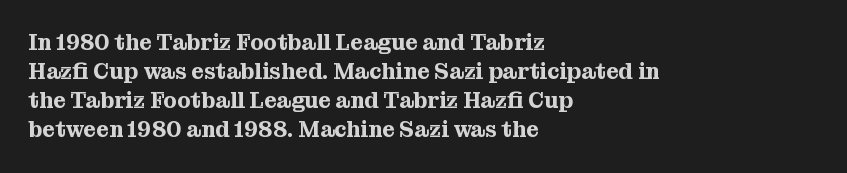
Q: Is the text italic (slanted)? A: No, it is upright.
Q: Is the text underlined? A: No.
Q: How is the paragraph aligned? A: Left-aligned.
Q: Is the spacing between letters normal or unusually wide? A: Normal.
Q: Is the spacing between lines tight, normal or loose? A: Normal.
